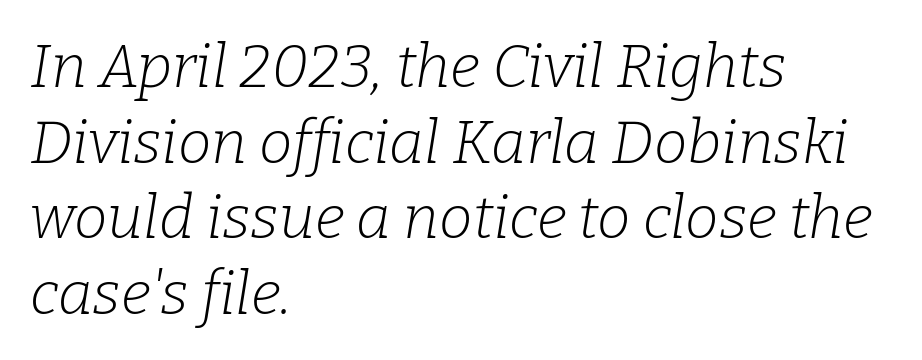
Slant detected: the letters are inclined. Stem width sits at or under what a default text font uses. Evenly set lines give the paragraph a standard silhouette. The paragraph shown leans on its left margin. Yep, those are serifs on the letters.
